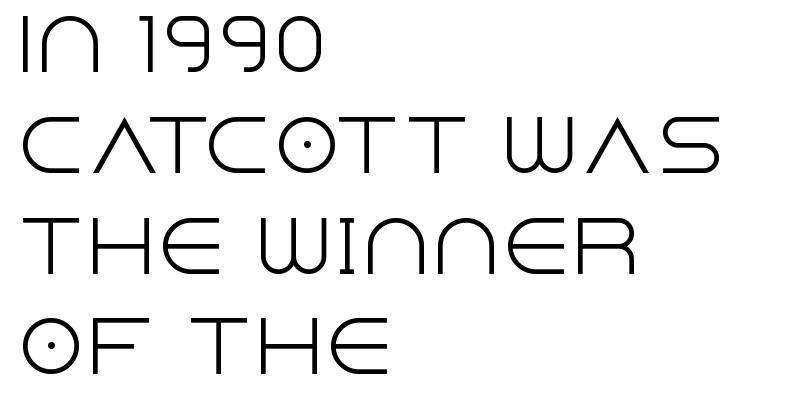
{"serif": "no", "italic": "no", "bold": "no", "weight": "light", "width": "normal", "x_height": "large", "monospaced": "no", "underline": "no", "align": "left", "line_spacing": "normal", "line_spacing_ratio": 1.44, "letter_spacing": "normal", "letter_spacing_em": 0.0, "glyph_px": 70}
